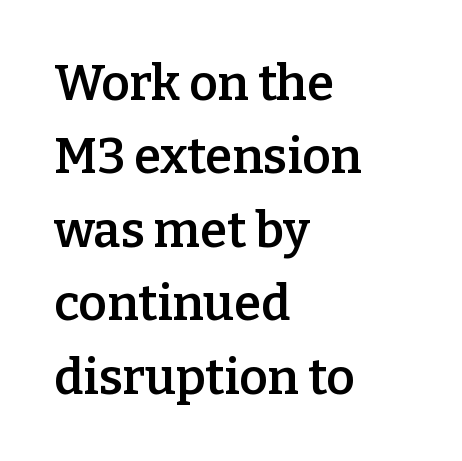
Q: Is the text bold? A: Semi-bold.
Q: Is the text italic (slanted)? A: No, it is upright.
Q: Is the typeface a serif or a sans-serif typeface? A: Serif.
Q: Is the text underlined? A: No.
Q: How is the paragraph aligned? A: Left-aligned.
Q: Is the spacing between letters normal or unusually wide? A: Normal.
Q: Is the spacing between lines tight, normal or loose? A: Normal.
Q: Width (condensed, normal, or wide)? A: Normal.
Q: Stroke contrast? A: Low.
Q: x-height? A: Medium.
Q: Monospaced? A: No.
